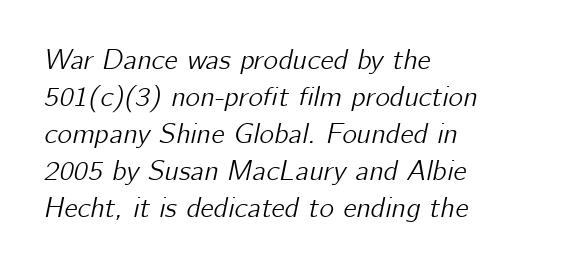
The image shows 28 px text type, italic (leaning right); set left-aligned, normal line spacing (1.32x), normal letter spacing, not underlined; low stroke contrast and a medium x-height.
